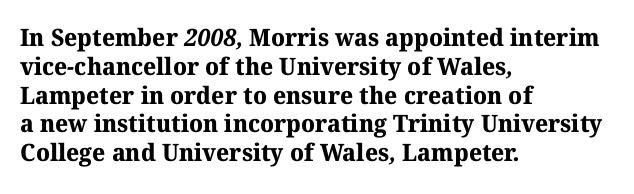
Does extra space separate the letters? No, they use regular spacing. The baseline area is clear. Set as a true bold cut, around the 700 mark. These lines stack with their left ends in a neat column.
